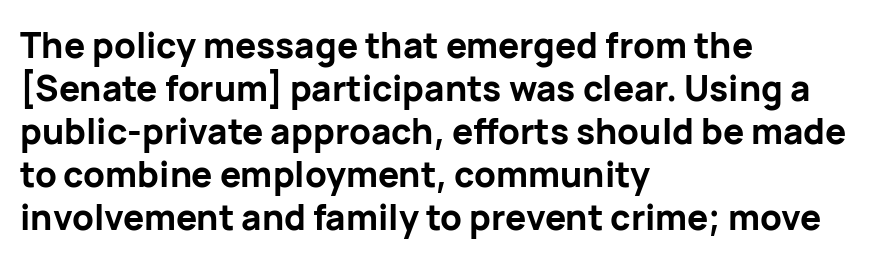
Reading down the block, your eye returns to a fixed left position each line. When letters stand straight like this, we call the style roman or upright. Each row of text sits above clean, open space. Grotesque or geometric, the face here clearly has no serifs. No extra tracking has been applied to these lines.
